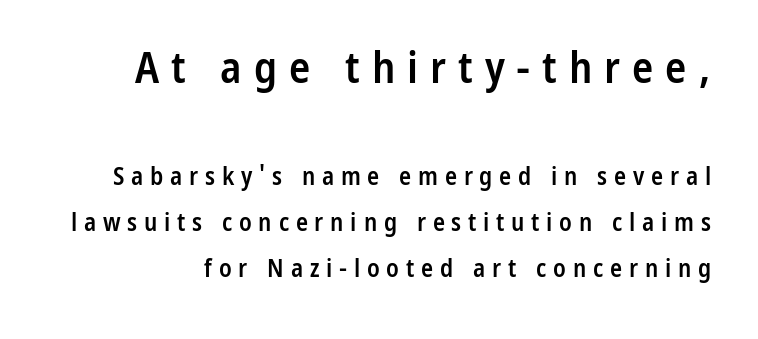
Quick note: not italic, upright. The emphasis by scale lands on block number one, above. Descender tails drop into unmarked territory. Here the designer chose a conventional face with non-uniform glyph widths. The passage shown is semibold, sitting just below true bold.
